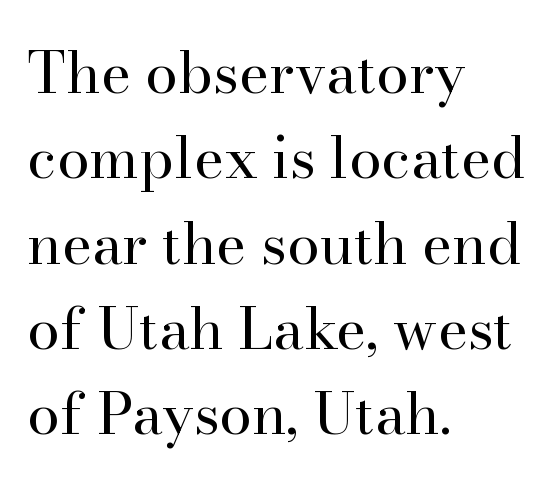
The rendering uses natural spacing where letterforms have individual widths. Any mark beneath the type? The region is blank. The type sits square on the baseline with zero lean. Is there much room between lines? A standard amount, neither cramped nor airy.
